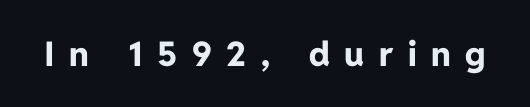
This is sans-serif lettering, the kind often seen on screens and signage. In terms of letterspacing, this is a distinctly airy, spread setting. Only glyphs here, with clear space below each row. Spacing verdict: proportional, widths tailored to each character. The type sits square on the baseline with zero lean. Stroke thickness is high; the sample reads as a true bold.
